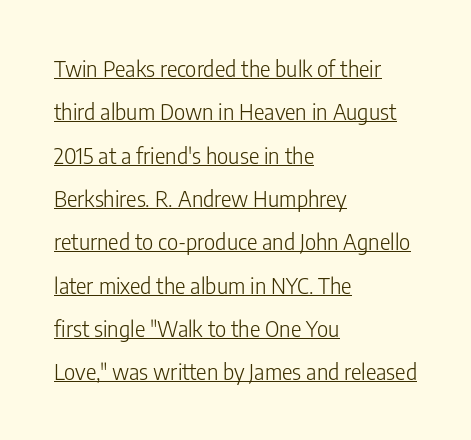
The image shows 22 px text type, upright; set left-aligned, loose line spacing (1.97x), normal letter spacing, underlined.
